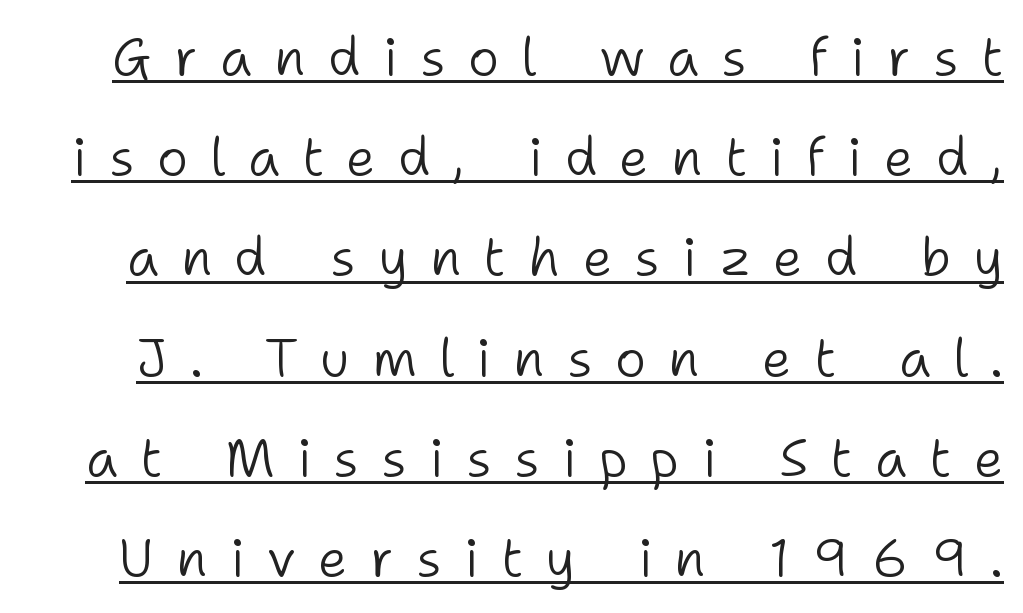
Q: Is the text bold? A: No.
Q: Is the text italic (slanted)? A: No, it is upright.
Q: Is the typeface a serif or a sans-serif typeface? A: Sans-serif.
Q: Is the text underlined? A: Yes.
Q: Is the spacing between letters normal or unusually wide? A: Unusually wide.
Q: Width (condensed, normal, or wide)? A: Normal.
Q: Stroke contrast? A: Low.
Q: x-height? A: Medium.
Q: Monospaced? A: No.
